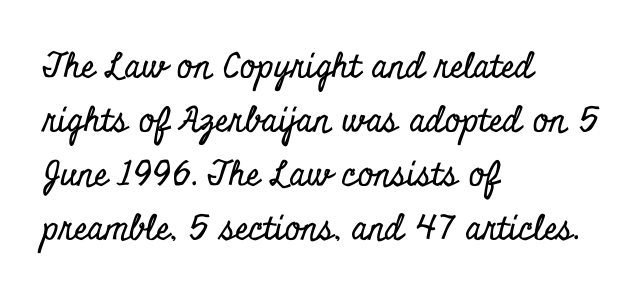
{"serif": "yes", "width": "condensed", "stroke_contrast": "low", "x_height": "small", "monospaced": "no", "underline": "no", "align": "left", "line_spacing": "normal", "line_spacing_ratio": 1.59, "letter_spacing": "normal", "letter_spacing_em": 0.0, "glyph_px": 34}
